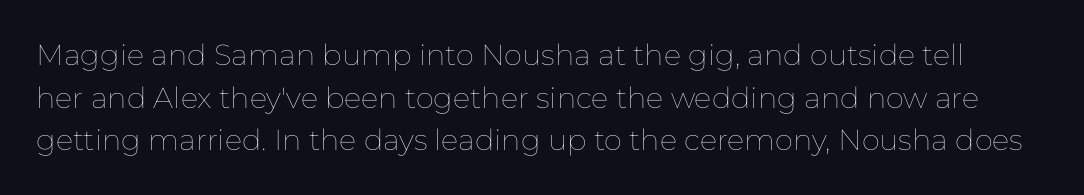
The image shows 29 px thin type, upright; set normal line spacing (1.47x), normal letter spacing, not underlined; low stroke contrast and a medium x-height.
